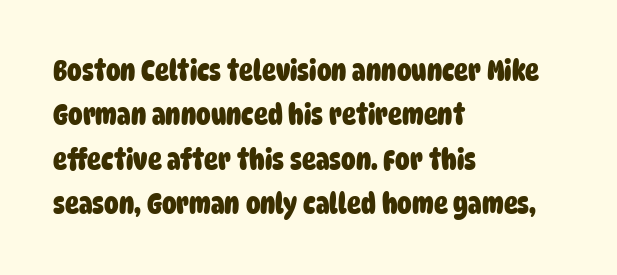
{"serif": "no", "bold": "yes", "weight": "heavy", "width": "condensed", "stroke_contrast": "low", "x_height": "large", "monospaced": "no", "underline": "no", "align": "left", "line_spacing": "normal", "line_spacing_ratio": 1.53, "letter_spacing": "normal", "letter_spacing_em": 0.0, "glyph_px": 29}
